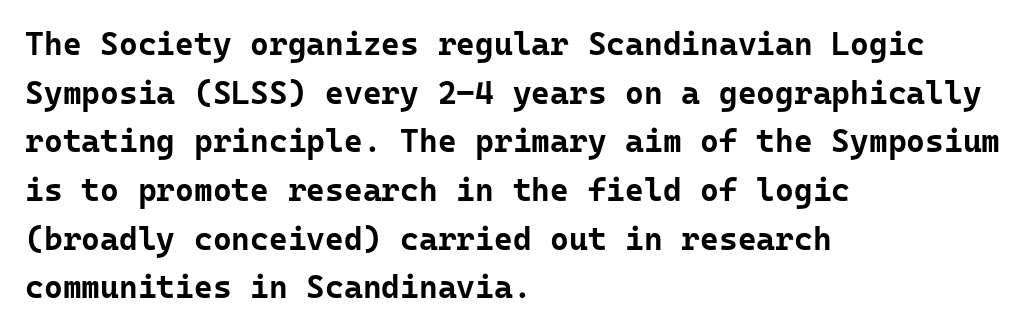
Honestly, there is no underline to notice here at all. Characters remain perfectly vertical along every line. Left-aligned paragraph, ragged on the right. The letters march in equal steps, a hallmark of fixed-pitch type. Every letter is thick-stroked: bold, no question. There is no visible air inserted between adjacent glyphs.
